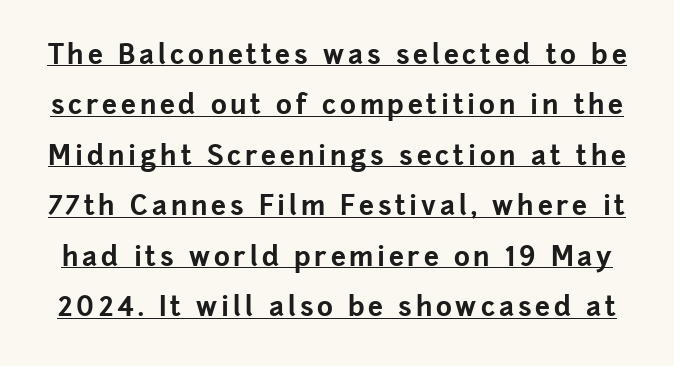
Characters remain perfectly vertical along every line. A rule runs beneath these lines of type. A full-strength bold gives these letters their thick strokes.
